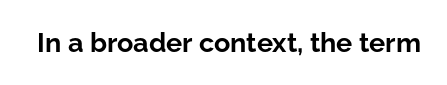
What stands out about the letter spacing? Nothing — it is the standard amount. No italicization has been applied; the sample stays upright. The gap between lines stays unmarked. Thick stems and heavy bowls — unmistakably bold.
